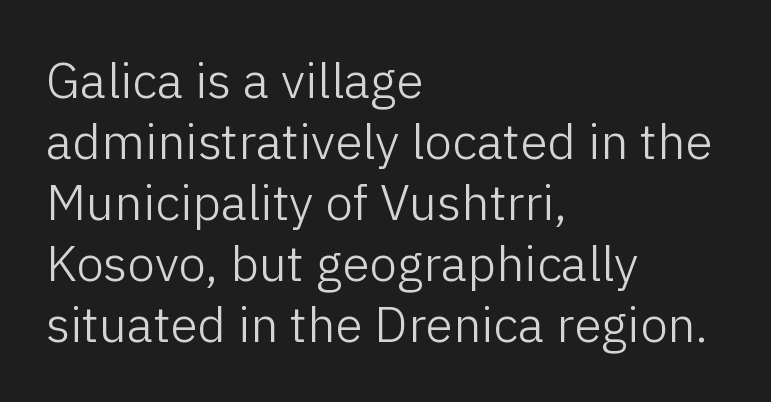
{"serif": "no", "italic": "no", "bold": "no", "weight": "light", "width": "normal", "stroke_contrast": "low", "x_height": "medium", "monospaced": "no", "underline": "no", "align": "left", "line_spacing_ratio": 1.22, "letter_spacing": "normal", "letter_spacing_em": 0.0, "glyph_px": 50}
